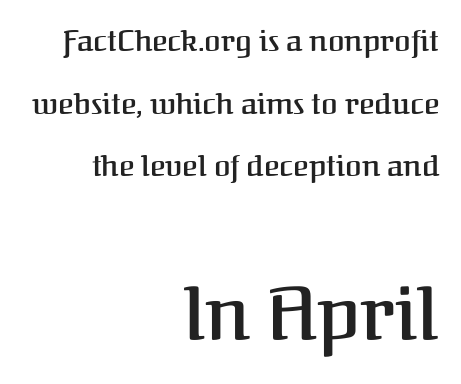
Q: Is the text bold? A: Semi-bold.
Q: Is the text italic (slanted)? A: No, it is upright.
Q: Is the typeface a serif or a sans-serif typeface? A: Serif.
Q: Is the text underlined? A: No.
Q: How is the paragraph aligned? A: Right-aligned.
Q: Is the spacing between letters normal or unusually wide? A: Normal.
Q: Is the spacing between lines tight, normal or loose? A: Loose.
Q: Which block of text is set in a larger size, the first (top) or the second (bottom)? A: The second (bottom) one.
Q: Width (condensed, normal, or wide)? A: Normal.
Q: Stroke contrast? A: Medium.
Q: x-height? A: Medium.
Q: Monospaced? A: No.
